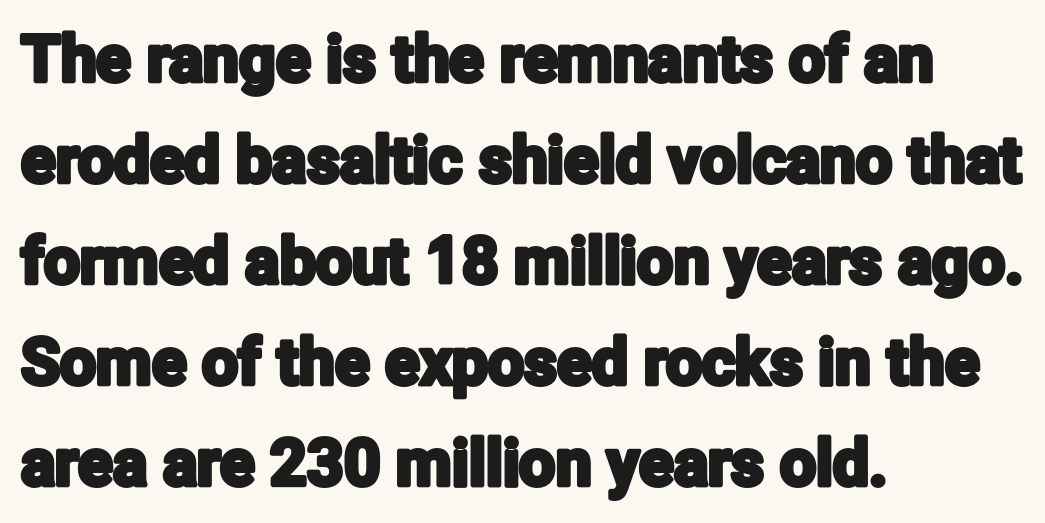
Each letter keeps its own natural width here, so spacing adapts to shape. Alignment: flush left. Has an underline been added? It has not. The font's upright variant was chosen for this text. Observe the absence of serifs on each vertical stroke in this sample. No extra tracking has been applied to these lines.
